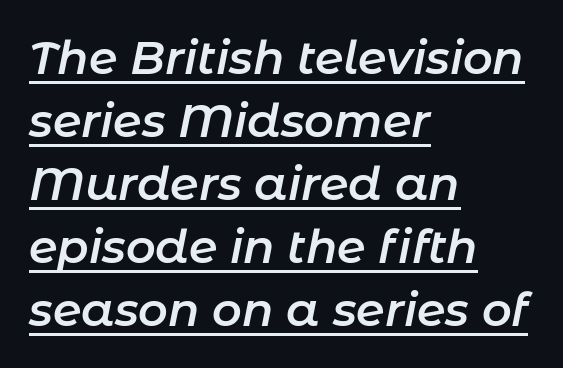
The image shows 46 px semibold type, italic (leaning right); set left-aligned, normal line spacing (1.37x), normal letter spacing, underlined; low stroke contrast and a medium x-height.
